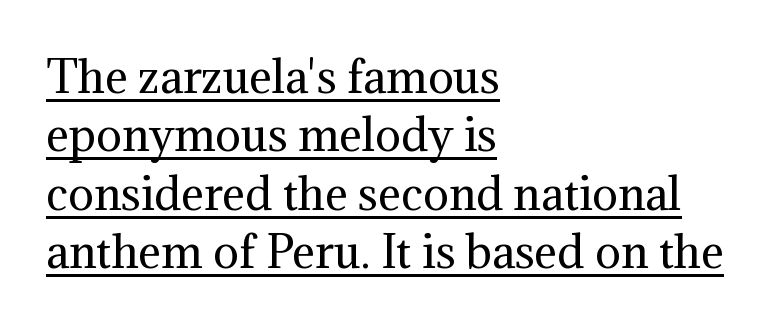
Posture: vertical. Looks like regular typesetting: each glyph gets only the width it needs. The ragged edge is on the right, which tells us the setting is flush left. The specimen includes a rule beneath the text block's lines. The strokes carry an ordinary text weight at most.
